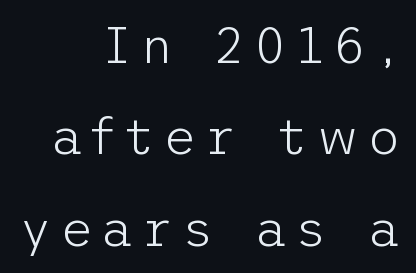
The image shows 51 px light sans-serif type, upright; set right-aligned, line spacing 1.79x, not underlined; low stroke contrast and a medium x-height.
